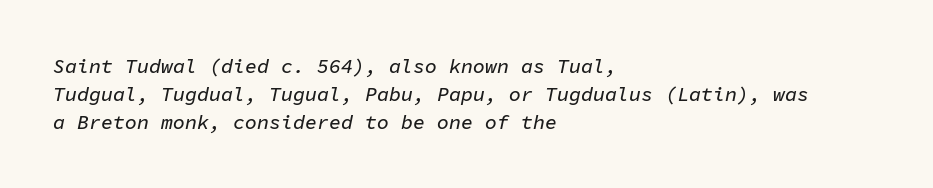
{"italic": "yes", "lean": "right", "slant_degrees": 11, "underline": "no", "align": "left", "line_spacing": "normal", "line_spacing_ratio": 1.39, "letter_spacing": "normal", "letter_spacing_em": 0.0, "glyph_px": 20}
